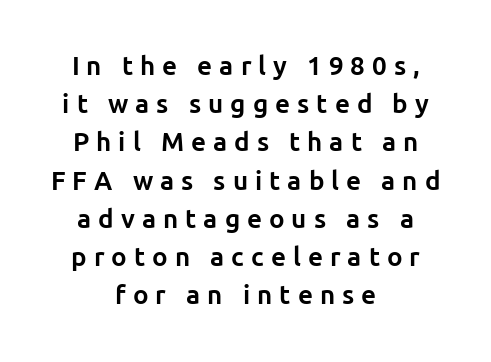
Q: Is the text bold? A: Yes.
Q: Is the text italic (slanted)? A: No, it is upright.
Q: Is the text underlined? A: No.
Q: How is the paragraph aligned? A: Centered.
Q: Is the spacing between letters normal or unusually wide? A: Unusually wide.
Q: Is the spacing between lines tight, normal or loose? A: Normal.
